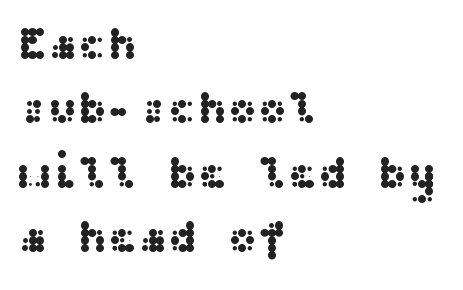
{"serif": "no", "italic": "no", "width": "wide", "stroke_contrast": "medium", "x_height": "medium", "underline": "no", "align": "left", "line_spacing": "normal", "line_spacing_ratio": 1.43, "letter_spacing": "normal", "letter_spacing_em": 0.0, "glyph_px": 45}
